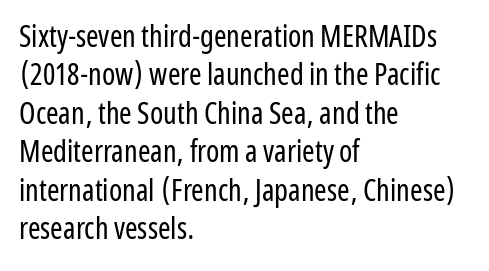
Visually the block forms a straight wall on the left and a jagged coastline on the right. Spacing verdict: proportional, widths tailored to each character. Words float on clear page, feet unadorned. In terms of leading, this rendering sits right in the middle. Note: no serifs on the glyphs. Stems here are at most as thick as an everyday book face.
